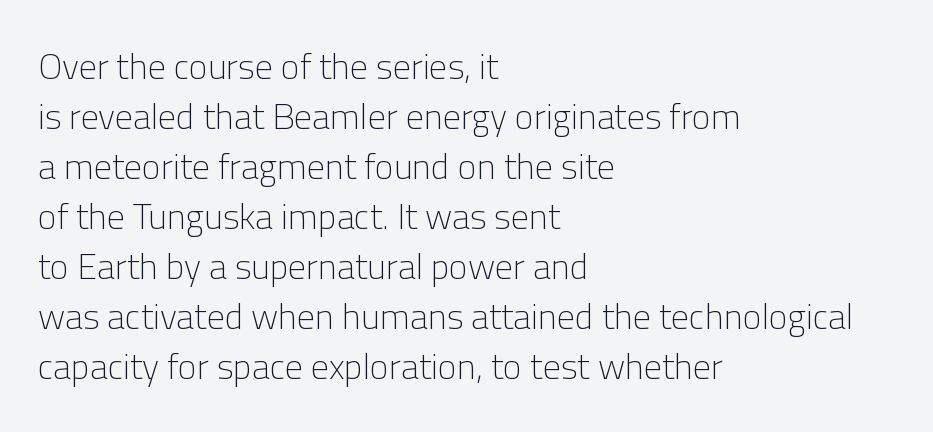
{"serif": "no", "italic": "no", "bold": "no", "weight": "light", "width": "normal", "stroke_contrast": "low", "x_height": "medium", "monospaced": "no", "underline": "no", "align": "left", "line_spacing": "normal", "line_spacing_ratio": 1.39, "letter_spacing": "normal", "letter_spacing_em": 0.0, "glyph_px": 36}
